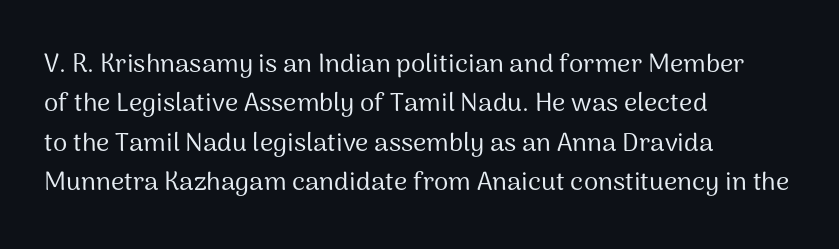
Q: Is the text bold? A: No.
Q: Is the text italic (slanted)? A: No, it is upright.
Q: Is the text underlined? A: No.
Q: How is the paragraph aligned? A: Left-aligned.
Q: Is the spacing between letters normal or unusually wide? A: Normal.
Q: Is the spacing between lines tight, normal or loose? A: Normal.
